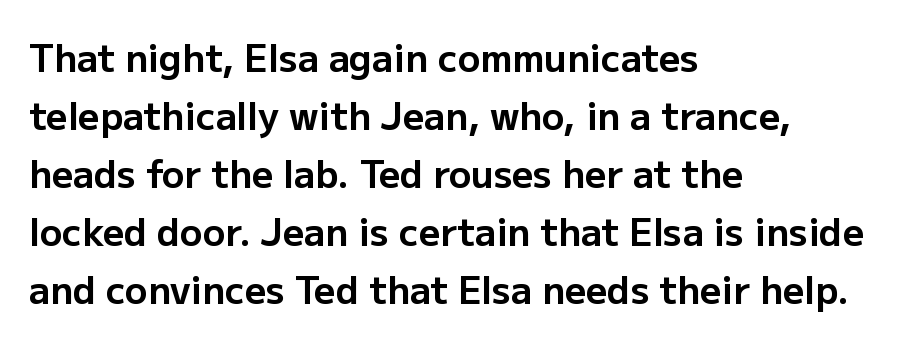
{"serif": "no", "italic": "no", "bold": "yes", "weight": "bold", "width": "normal", "stroke_contrast": "low", "x_height": "medium", "monospaced": "no", "underline": "no", "align": "left", "line_spacing": "normal", "line_spacing_ratio": 1.57, "letter_spacing": "normal", "letter_spacing_em": 0.0, "glyph_px": 37}
